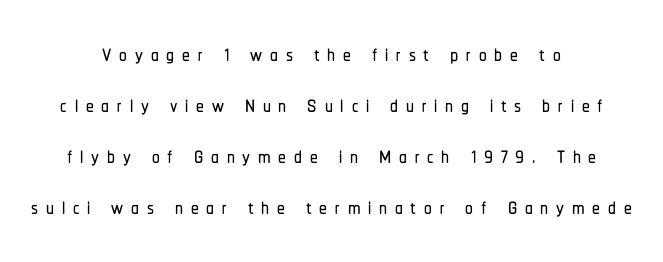
The image shows 31 px condensed sans-serif type, upright; set centered, normal line spacing (1.64x), unusually wide letter spacing (+0.25 em), not underlined; low stroke contrast and a medium x-height.
